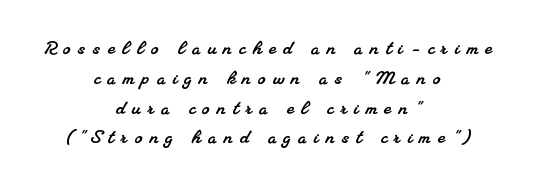
{"underline": "no", "align": "center", "line_spacing_ratio": 1.24, "letter_spacing": "wide", "letter_spacing_em": 0.31, "glyph_px": 24}
